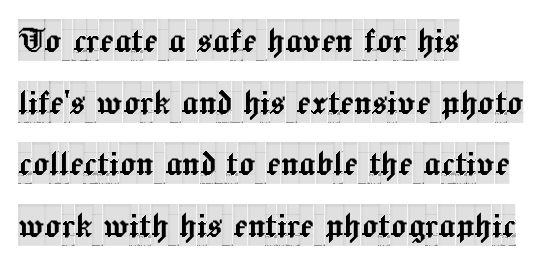
The image shows 42 px condensed serif type, upright; set left-aligned, normal line spacing (1.47x), normal letter spacing, not underlined; a large x-height.
